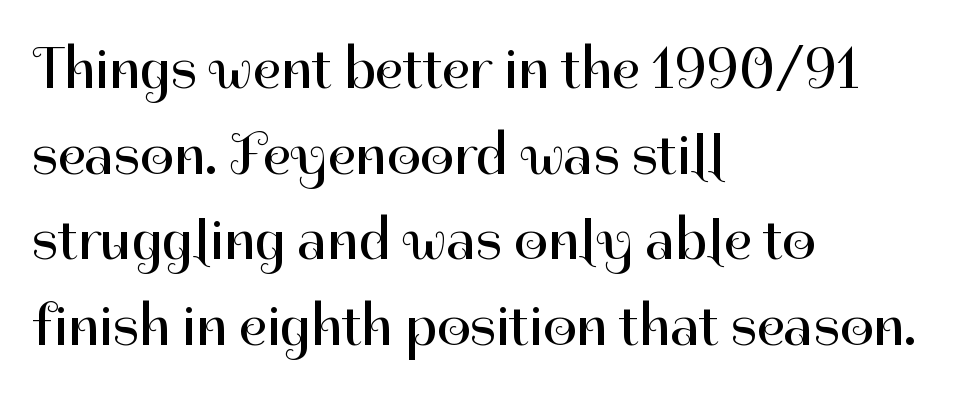
Q: Is the text bold? A: No.
Q: Is the text italic (slanted)? A: No, it is upright.
Q: Is the typeface a serif or a sans-serif typeface? A: Sans-serif.
Q: Is the text underlined? A: No.
Q: How is the paragraph aligned? A: Left-aligned.
Q: Is the spacing between letters normal or unusually wide? A: Normal.
Q: Is the spacing between lines tight, normal or loose? A: Normal.
Q: Width (condensed, normal, or wide)? A: Normal.
Q: Stroke contrast? A: High.
Q: x-height? A: Medium.
Q: Monospaced? A: No.
